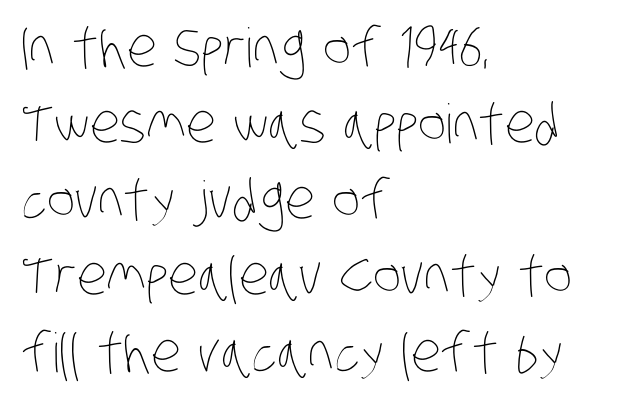
Proportional: the letters do not fall into vertical columns. Vertically, the passage feels balanced, rows spaced as you'd expect. A quiet, ordinary-to-light weight characterises the typeface. Check under the words: just untouched page. Layout note: lines flush left. Spacing between characters is what you'd get straight out of the box.
